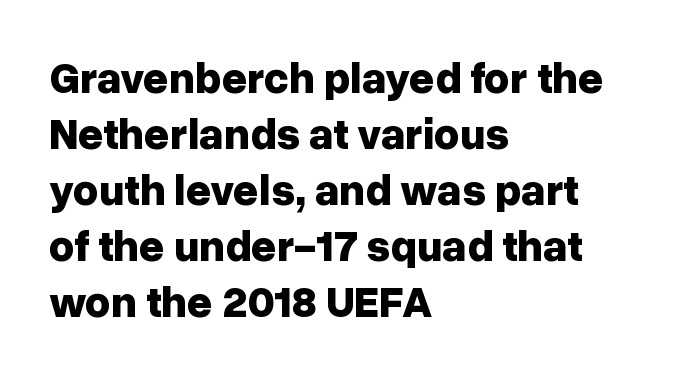
{"serif": "no", "italic": "no", "bold": "yes", "weight": "bold", "width": "normal", "stroke_contrast": "low", "x_height": "medium", "monospaced": "no", "underline": "no", "align": "left", "line_spacing": "normal", "line_spacing_ratio": 1.27, "letter_spacing": "normal", "letter_spacing_em": 0.0, "glyph_px": 44}
